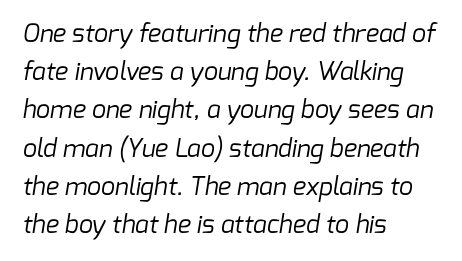
{"bold": "no", "underline": "no", "align": "left", "line_spacing": "normal", "line_spacing_ratio": 1.53, "letter_spacing": "normal", "letter_spacing_em": 0.0, "glyph_px": 25}
